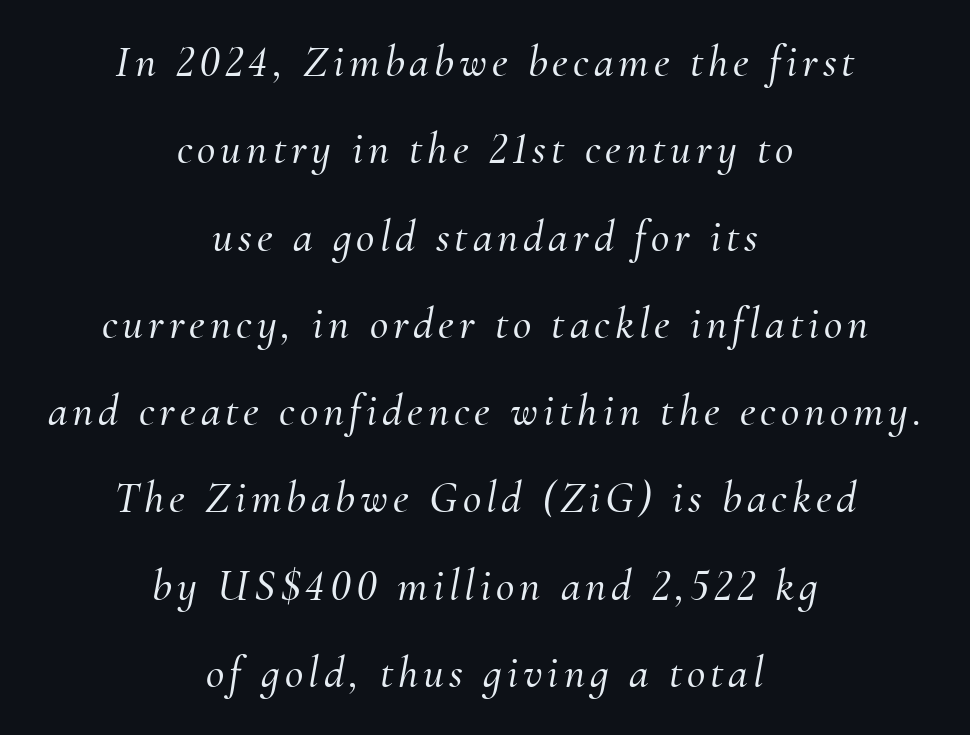
Little horizontal feet cap the strokes, marking this as serif type. Here the designer chose a conventional face with non-uniform glyph widths. Tall strokes in this sample are angled rather than plumb. The compositor balanced each line on the midline. A great deal of white space separates one row of letters from the next.
